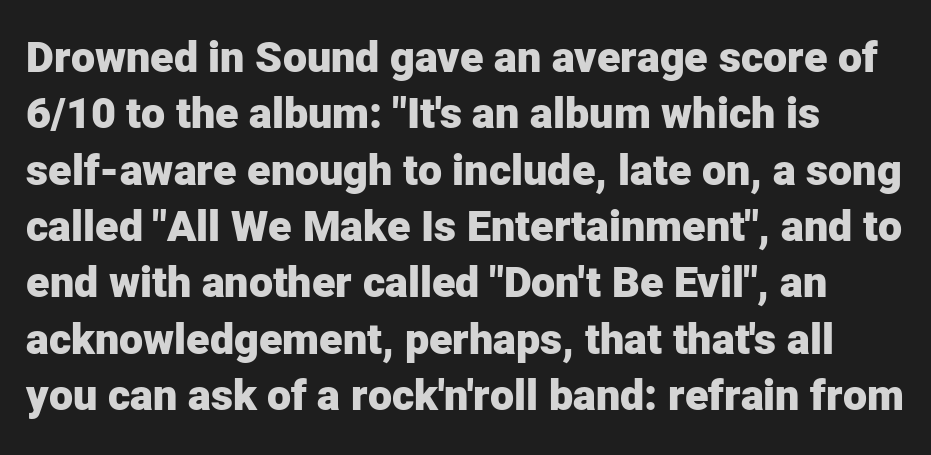
Q: Is the text bold? A: Yes.
Q: Is the text italic (slanted)? A: No, it is upright.
Q: Is the typeface a serif or a sans-serif typeface? A: Sans-serif.
Q: Is the text underlined? A: No.
Q: Is the spacing between letters normal or unusually wide? A: Normal.
Q: Is the spacing between lines tight, normal or loose? A: Normal.
Q: Width (condensed, normal, or wide)? A: Normal.
Q: Stroke contrast? A: Low.
Q: x-height? A: Medium.
Q: Monospaced? A: No.
